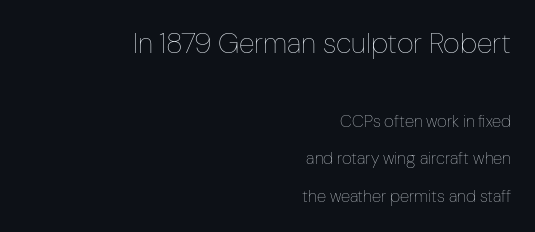
Q: Is the text bold? A: No.
Q: Is the text italic (slanted)? A: No, it is upright.
Q: Is the text underlined? A: No.
Q: How is the paragraph aligned? A: Right-aligned.
Q: Is the spacing between letters normal or unusually wide? A: Normal.
Q: Is the spacing between lines tight, normal or loose? A: Loose.
Q: Which block of text is set in a larger size, the first (top) or the second (bottom)? A: The first (top) one.
Q: Width (condensed, normal, or wide)? A: Condensed.
Q: Stroke contrast? A: Low.
Q: x-height? A: Medium.
Q: Monospaced? A: No.
